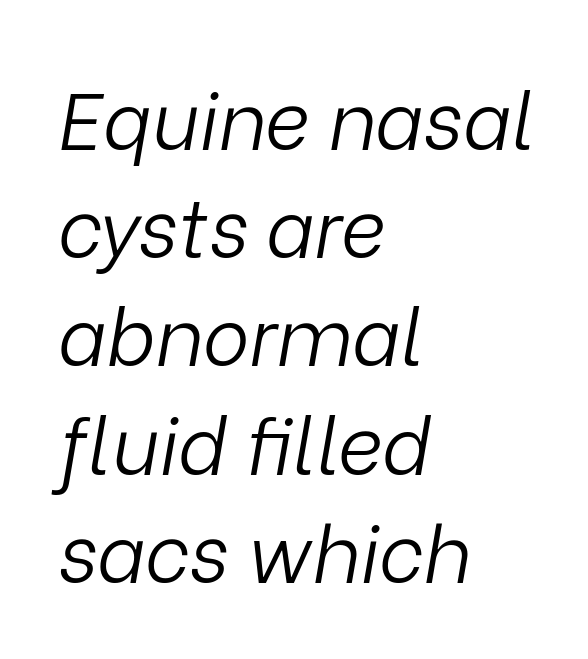
The passage shown is not bold in any degree. Note the varied advance widths — an 'i' is clearly narrower than an 'm'. Horizontally, the lines are justified to the leading edge only. Regular leading. Glyph-to-glyph distance matches everyday printed text. The gap between lines stays unmarked.
